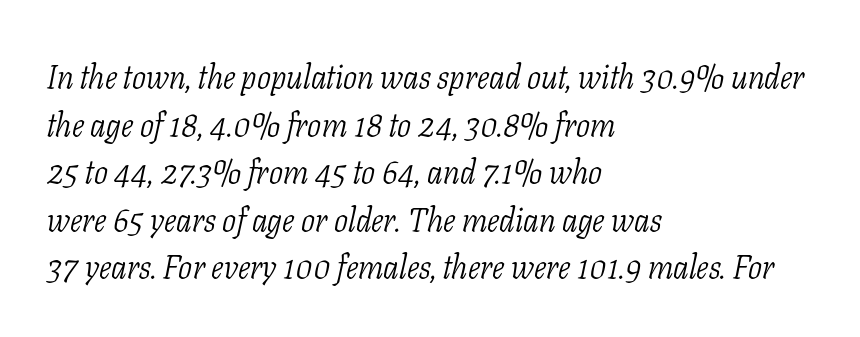
The image shows 33 px light, condensed serif type, italic (leaning right); set left-aligned, normal line spacing (1.44x), normal letter spacing, not underlined; low stroke contrast and a medium x-height.
